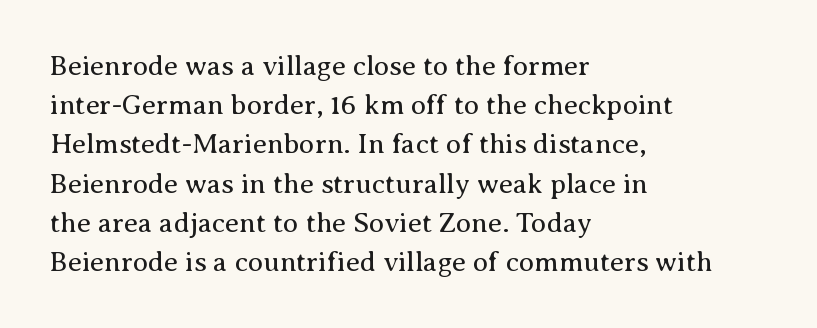
This rendering employs a face with finishing strokes, i.e., a serif. Between one letter and the next there's only the usual sliver of space. The specimen omits any rule beneath the text block's lines. Each letter keeps its own natural width here, so spacing adapts to shape. The passage shown is not bold in any degree.
